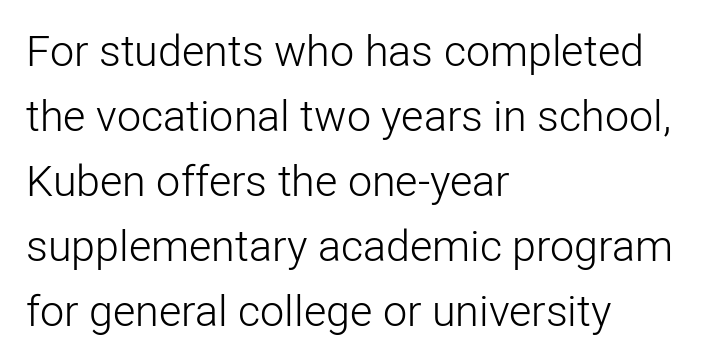
The image shows 43 px light sans-serif type, upright; set left-aligned, normal line spacing (1.51x), normal letter spacing, not underlined; low stroke contrast and a medium x-height.
